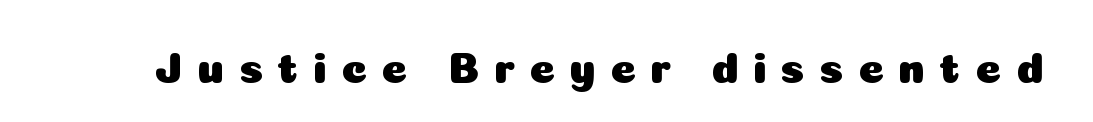
Q: Is the text italic (slanted)? A: No, it is upright.
Q: Is the typeface a serif or a sans-serif typeface? A: Sans-serif.
Q: Is the text underlined? A: No.
Q: Is the spacing between letters normal or unusually wide? A: Unusually wide.
Q: Width (condensed, normal, or wide)? A: Normal.
Q: Stroke contrast? A: Low.
Q: x-height? A: Medium.
Q: Monospaced? A: No.
